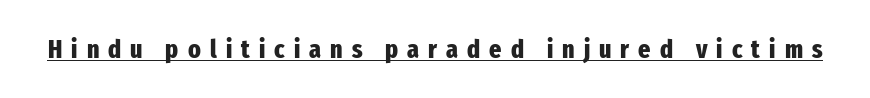
It's the straight-up-and-down kind of type. Underlining? Definitely there. How are the letters spaced? Widely, with obvious added tracking. Weight check: bold — yes, fully.
